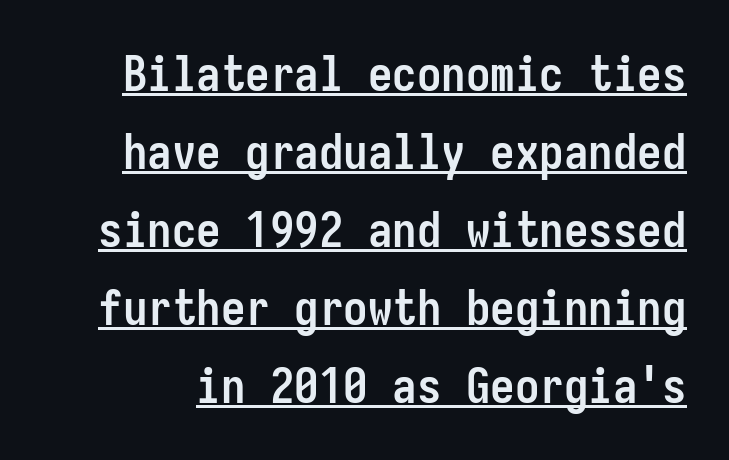
Q: Is the text bold? A: Yes.
Q: Is the text italic (slanted)? A: No, it is upright.
Q: Is the typeface a serif or a sans-serif typeface? A: Sans-serif.
Q: Is the text underlined? A: Yes.
Q: Is the spacing between letters normal or unusually wide? A: Normal.
Q: Is the spacing between lines tight, normal or loose? A: Normal.
Q: Width (condensed, normal, or wide)? A: Condensed.
Q: Stroke contrast? A: Low.
Q: x-height? A: Medium.
Q: Monospaced? A: Yes.
